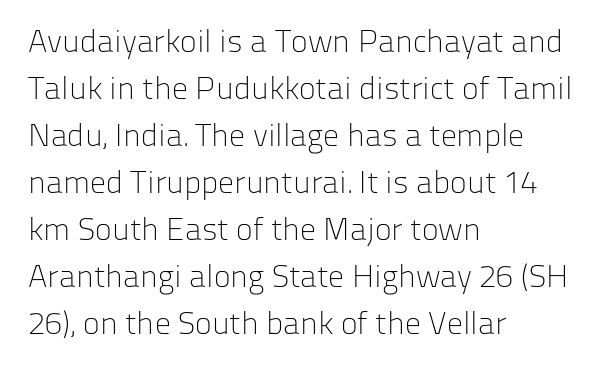
Q: Is the text bold? A: No.
Q: Is the text italic (slanted)? A: No, it is upright.
Q: Is the typeface a serif or a sans-serif typeface? A: Sans-serif.
Q: Is the text underlined? A: No.
Q: How is the paragraph aligned? A: Left-aligned.
Q: Is the spacing between letters normal or unusually wide? A: Normal.
Q: Is the spacing between lines tight, normal or loose? A: Normal.
Q: Width (condensed, normal, or wide)? A: Normal.
Q: Stroke contrast? A: Low.
Q: x-height? A: Medium.
Q: Monospaced? A: No.
